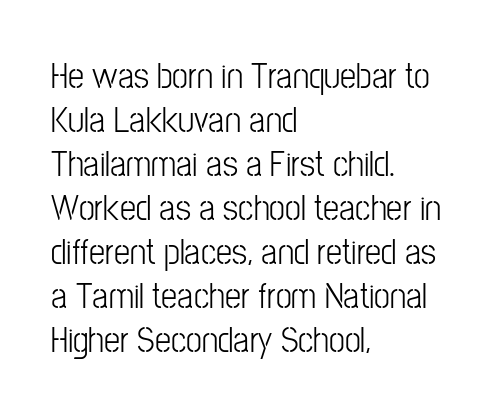
{"serif": "no", "italic": "no", "bold": "no", "weight": "light", "width": "condensed", "stroke_contrast": "low", "x_height": "medium", "monospaced": "no", "underline": "no", "align": "left", "line_spacing_ratio": 1.22, "letter_spacing": "normal", "letter_spacing_em": 0.0, "glyph_px": 36}
